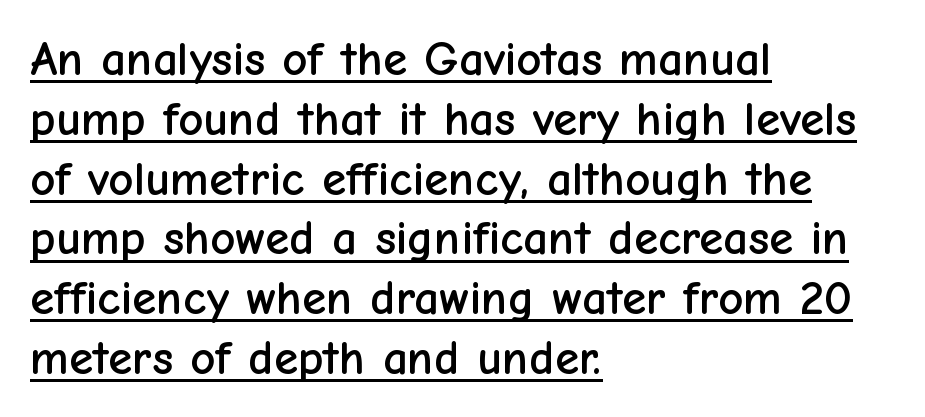
{"serif": "no", "italic": "no", "width": "normal", "stroke_contrast": "low", "x_height": "medium", "monospaced": "no", "underline": "yes", "align": "left", "line_spacing_ratio": 1.22, "letter_spacing": "normal", "letter_spacing_em": 0.0, "glyph_px": 49}
